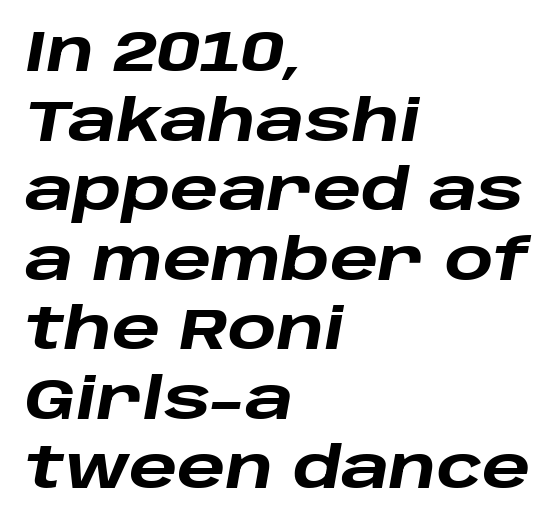
The image shows 57 px heavy, wide type, italic (leaning right); set left-aligned, line spacing 1.22x, normal letter spacing, not underlined; low stroke contrast and a large x-height.
